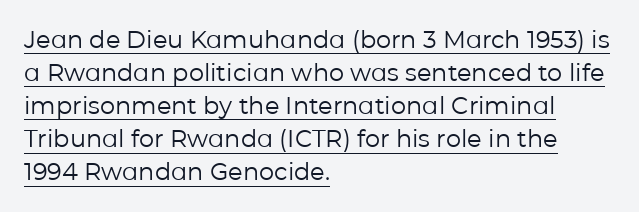
The strokes are not fattened; the text isn't bold. A classic flush-left, rag-right setting is used for this passage. Standard letterfit; no display-style spreading of the glyphs. The space between consecutive lines is moderate. Students, observe the line beneath the letters — that is underlining. Italic? Not at all — the glyphs are vertical.
